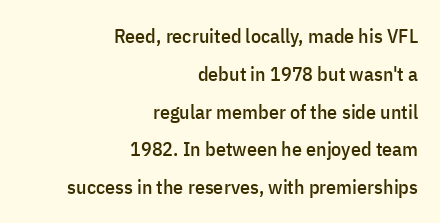
Q: Is the text italic (slanted)? A: No, it is upright.
Q: Is the text underlined? A: No.
Q: How is the paragraph aligned? A: Right-aligned.
Q: Is the spacing between letters normal or unusually wide? A: Normal.
